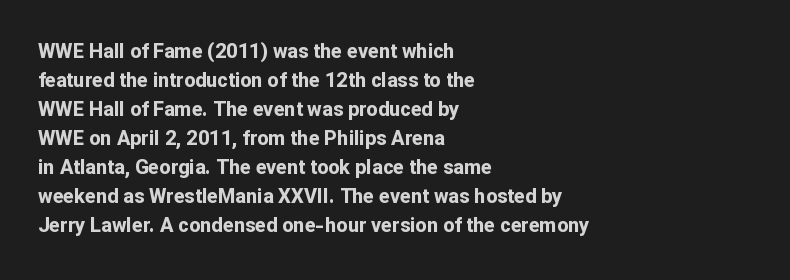
{"italic": "no", "bold": "yes", "underline": "no", "align": "left", "line_spacing": "normal", "line_spacing_ratio": 1.45, "letter_spacing": "normal", "letter_spacing_em": 0.0, "glyph_px": 20}
